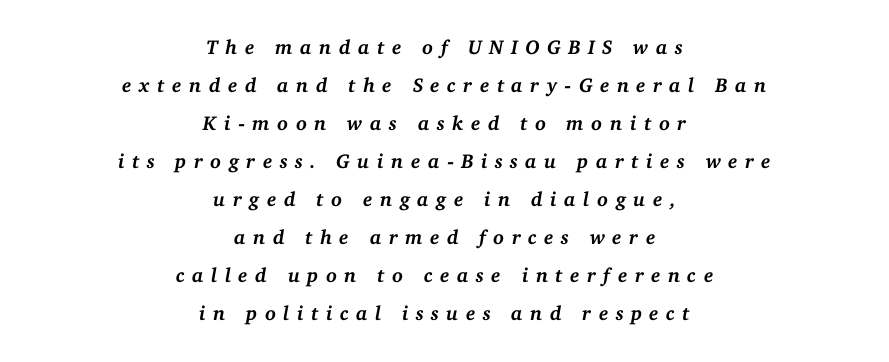
The image shows 20 px bold type, italic (leaning right); set centered, loose line spacing (1.9x), unusually wide letter spacing (+0.37 em), not underlined.
